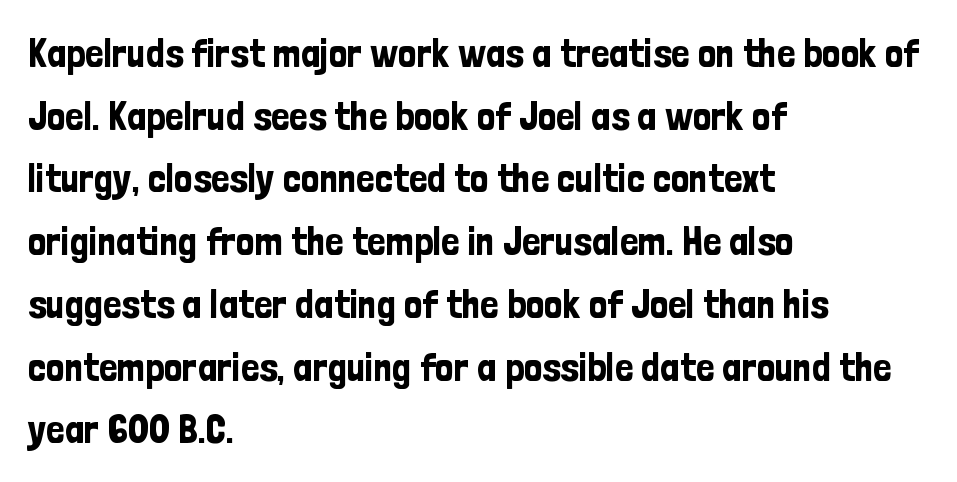
The image shows 41 px condensed sans-serif type, upright; set left-aligned, normal line spacing (1.53x), normal letter spacing, not underlined; low stroke contrast and a medium x-height.
